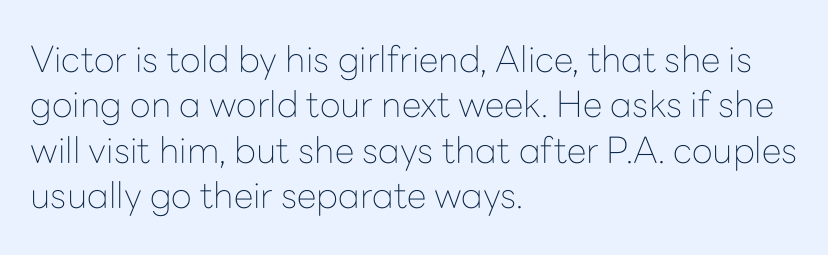
The image shows 36 px thin sans-serif type, upright; set left-aligned, normal line spacing (1.26x), normal letter spacing, not underlined; low stroke contrast and a medium x-height.
